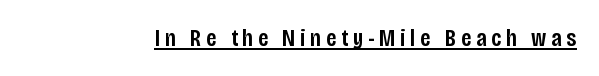
The image shows 24 px text type, upright; set unusually wide letter spacing (+0.21 em), underlined.
